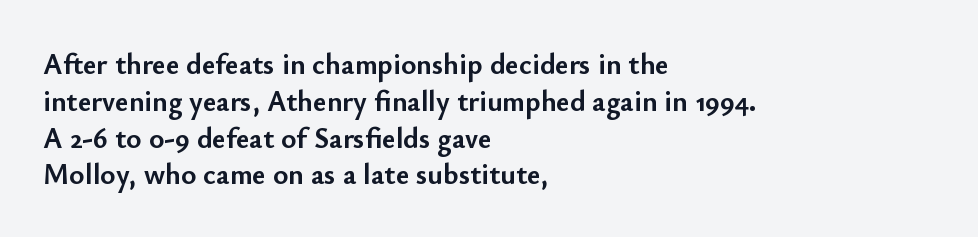
{"serif": "no", "italic": "no", "bold": "yes", "weight": "semibold", "width": "normal", "stroke_contrast": "low", "x_height": "small", "monospaced": "no", "underline": "no", "align": "left", "line_spacing": "normal", "line_spacing_ratio": 1.27, "letter_spacing": "normal", "letter_spacing_em": 0.0, "glyph_px": 29}
